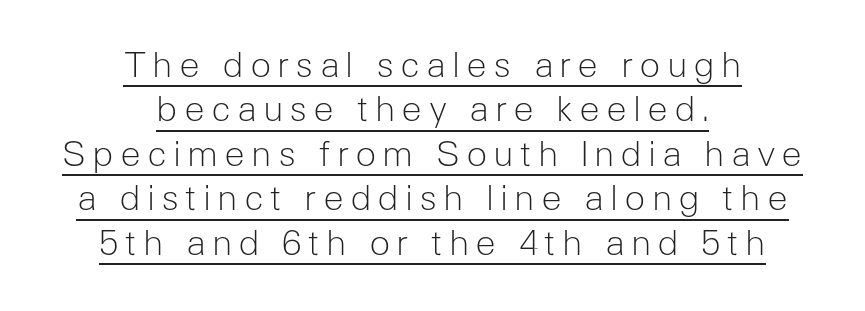
Serifs: no, the terminals of the letterforms are clean. Looks like regular typesetting: each glyph gets only the width it needs. Heaviness? Minimal to ordinary, like unemphasized prose. Vertically, the passage feels balanced, rows spaced as you'd expect. Posture: straight, roman, zero tilt.
